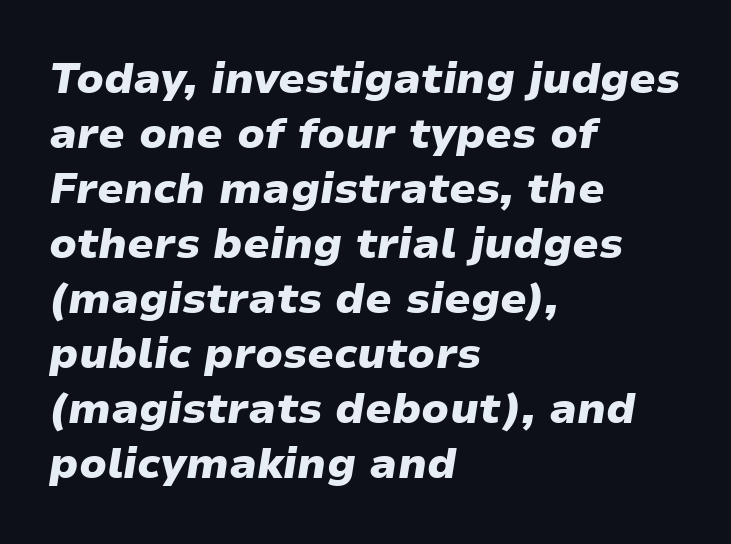
Q: Is the text bold? A: Yes.
Q: Is the text italic (slanted)? A: Yes, it leans right by about 9 degrees.
Q: Is the text underlined? A: No.
Q: How is the paragraph aligned? A: Left-aligned.
Q: Is the spacing between letters normal or unusually wide? A: Normal.
Q: Is the spacing between lines tight, normal or loose? A: Normal.
Q: Width (condensed, normal, or wide)? A: Normal.
Q: Stroke contrast? A: Low.
Q: x-height? A: Medium.
Q: Monospaced? A: No.
